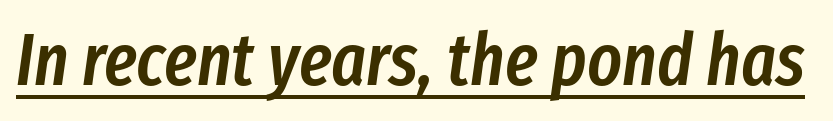
The image shows 73 px semibold, condensed type, italic (leaning right); set normal letter spacing, underlined; low stroke contrast and a medium x-height.
